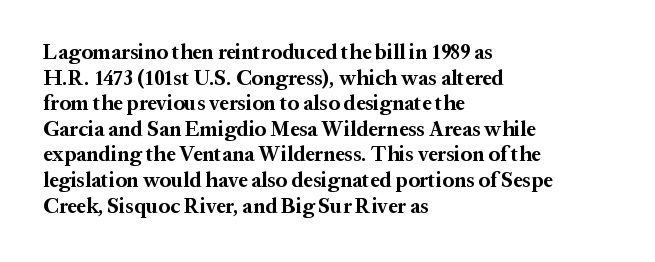
The image shows 21 px bold type, upright; set left-aligned, line spacing 1.22x, normal letter spacing, not underlined.
